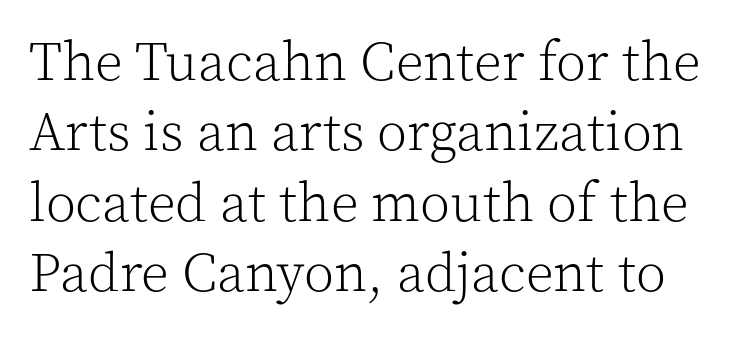
Characters remain perfectly vertical along every line. Weight class: somewhere from thin through regular. You can tell from the footed stems that serif type was used. Character widths vary here, with narrow letters taking less room than wide ones. This rendering leaves character spacing at its baseline value.
